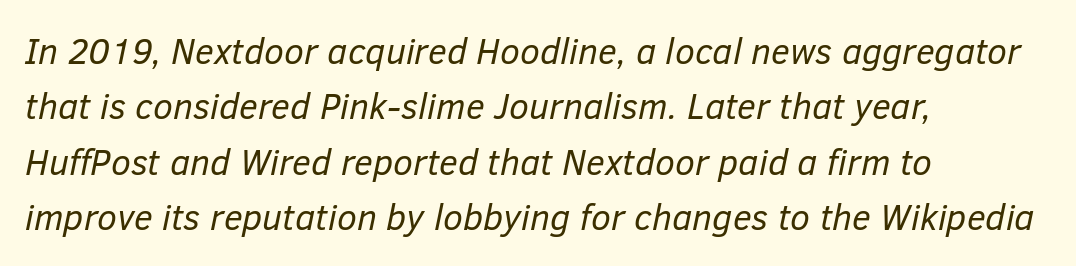
A typesetter would call this leading conventional body-copy spacing. There is no visible air inserted between adjacent glyphs. The letters are slanted; this is an italic face. Does the copy run flush right? No — it runs flush left. Unbolded letterforms with no extra heft. The passage shown is typed in a proportional face where columns would drift.
